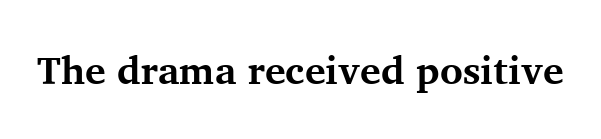
Q: Is the text bold? A: Yes.
Q: Is the text italic (slanted)? A: No, it is upright.
Q: Is the typeface a serif or a sans-serif typeface? A: Serif.
Q: Is the text underlined? A: No.
Q: Is the spacing between letters normal or unusually wide? A: Normal.
Q: Width (condensed, normal, or wide)? A: Normal.
Q: Stroke contrast? A: Medium.
Q: x-height? A: Medium.
Q: Monospaced? A: No.
